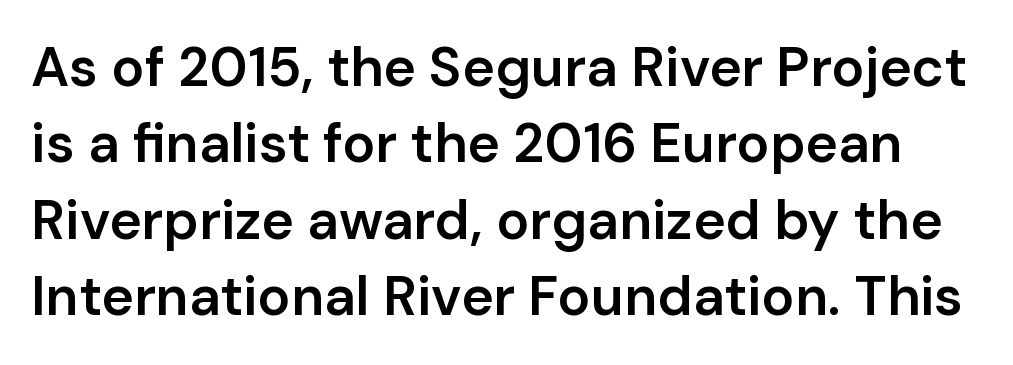
{"serif": "no", "italic": "no", "bold": "semi", "weight": "semibold", "width": "normal", "stroke_contrast": "low", "x_height": "medium", "monospaced": "no", "underline": "no", "line_spacing": "normal", "line_spacing_ratio": 1.39, "letter_spacing": "normal", "letter_spacing_em": 0.0, "glyph_px": 55}
